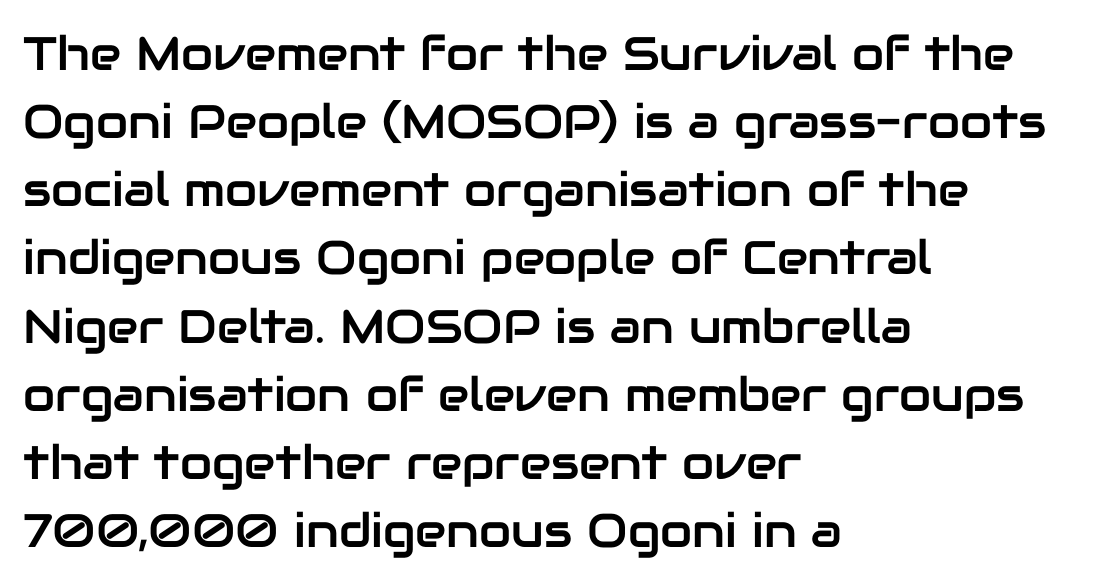
Q: Is the text italic (slanted)? A: No, it is upright.
Q: Is the typeface a serif or a sans-serif typeface? A: Sans-serif.
Q: Is the text underlined? A: No.
Q: How is the paragraph aligned? A: Left-aligned.
Q: Is the spacing between letters normal or unusually wide? A: Normal.
Q: Is the spacing between lines tight, normal or loose? A: Normal.
Q: Width (condensed, normal, or wide)? A: Normal.
Q: Stroke contrast? A: Low.
Q: x-height? A: Medium.
Q: Monospaced? A: No.
